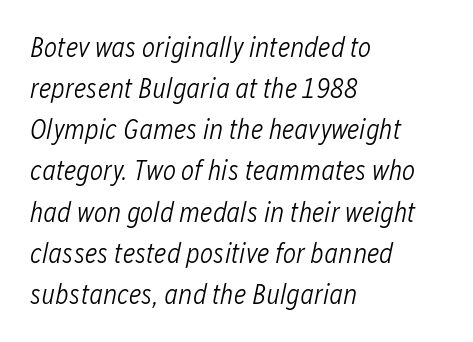
Q: Is the text bold? A: No.
Q: Is the text italic (slanted)? A: Yes, it leans right by about 12 degrees.
Q: Is the text underlined? A: No.
Q: How is the paragraph aligned? A: Left-aligned.
Q: Is the spacing between letters normal or unusually wide? A: Normal.
Q: Is the spacing between lines tight, normal or loose? A: Normal.
Q: Width (condensed, normal, or wide)? A: Condensed.
Q: Stroke contrast? A: Low.
Q: x-height? A: Medium.
Q: Monospaced? A: No.
